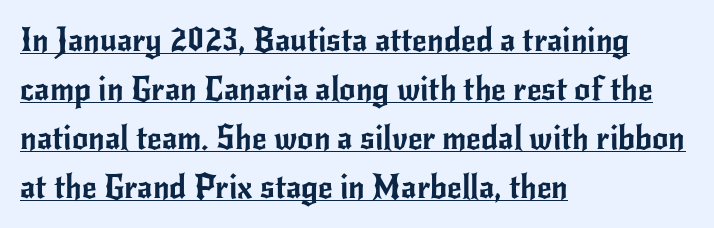
The image shows 32 px sans-serif type, upright; set left-aligned, normal line spacing (1.53x), normal letter spacing, underlined; low stroke contrast and a small x-height.
